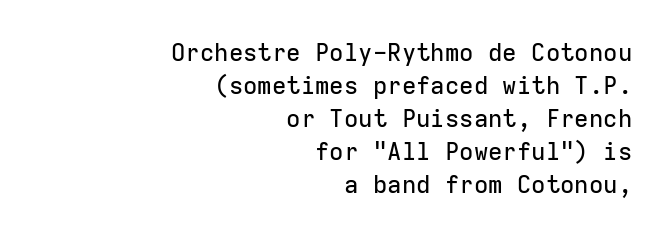
{"italic": "no", "underline": "no", "align": "right", "line_spacing": "normal", "line_spacing_ratio": 1.37, "letter_spacing": "normal", "letter_spacing_em": 0.0, "glyph_px": 24}
